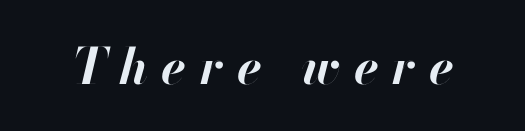
{"italic": "yes", "lean": "right", "slant_degrees": 13, "bold": "yes", "weight": "bold", "width": "normal", "stroke_contrast": "high", "x_height": "small", "monospaced": "no", "underline": "no", "letter_spacing": "wide", "letter_spacing_em": 0.27, "glyph_px": 50}
